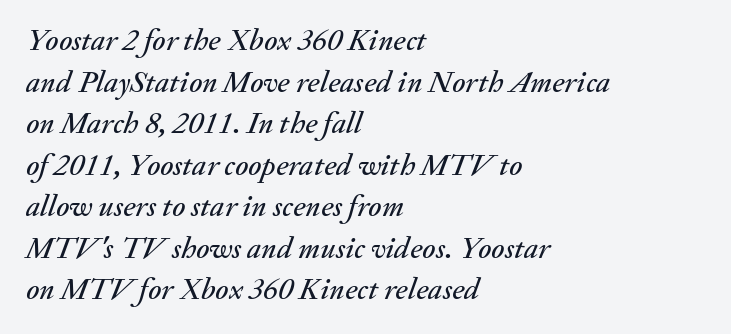
This sample has the flowing, uneven cadence of proportional lettering. Notice how descenders clear the ascenders below comfortably — that's standard leading. Layout note: lines flush left. Any mark beneath the type? The region is blank. Italic? Definitely — the glyphs are oblique.
